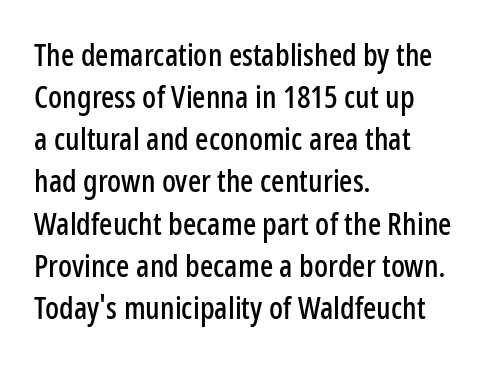
The image shows 31 px condensed sans-serif type, upright; set left-aligned, normal line spacing (1.36x), normal letter spacing, not underlined; low stroke contrast and a medium x-height.
